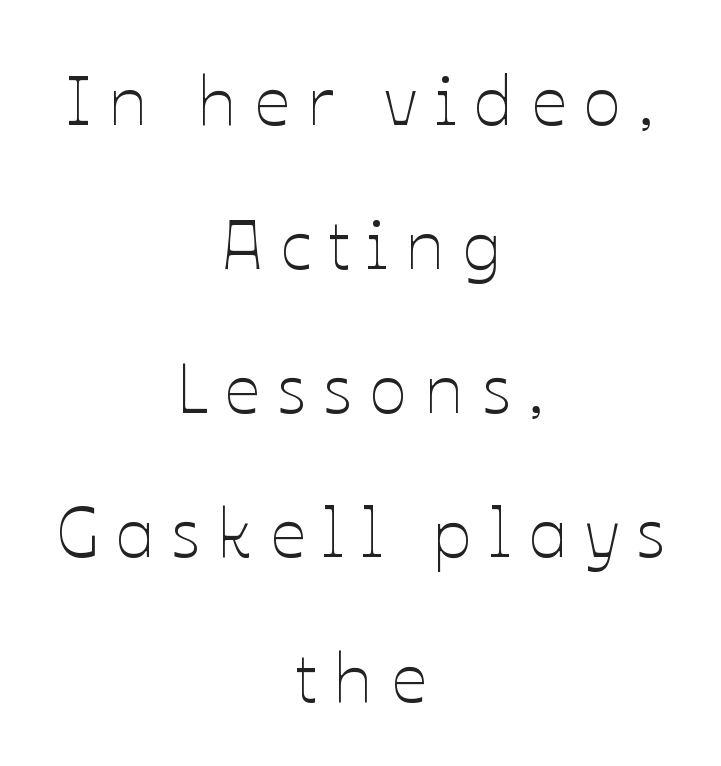
{"italic": "no", "bold": "no", "weight": "thin", "width": "normal", "stroke_contrast": "low", "x_height": "medium", "monospaced": "no", "underline": "no", "align": "center", "line_spacing": "loose", "line_spacing_ratio": 2.03, "letter_spacing": "wide", "letter_spacing_em": 0.24, "glyph_px": 71}
